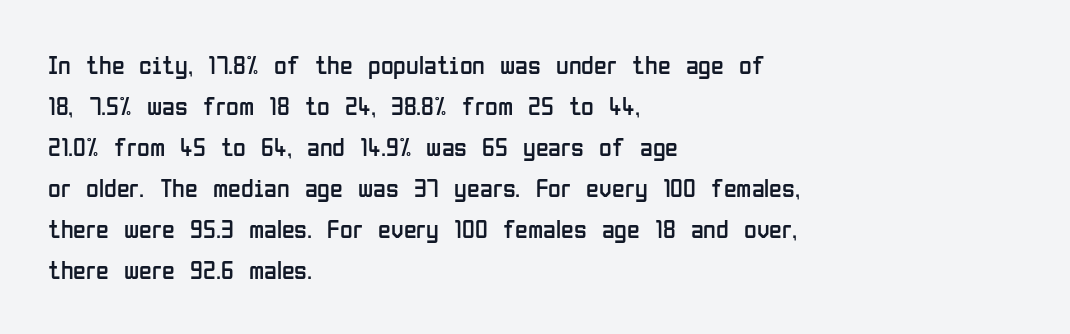
The image shows 26 px text type, upright; set left-aligned, normal line spacing (1.58x), normal letter spacing, not underlined.
